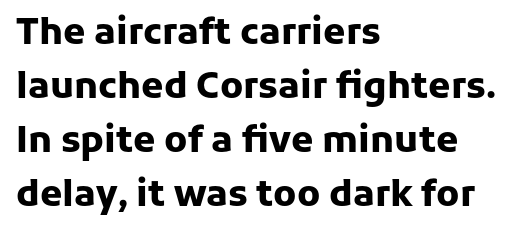
What weight is shown? A full bold with thick strokes. Visually the block forms a straight wall on the left and a jagged coastline on the right. Letters rest on an invisible, unmarked baseline. Notice how descenders clear the ascenders below comfortably — that's standard leading.
